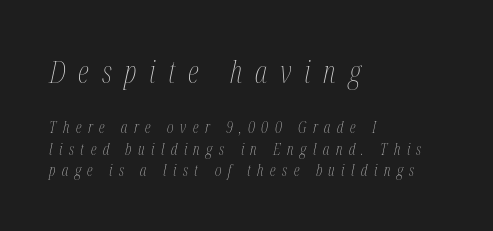
The image shows 31 px thin, condensed type, italic (leaning right); set left-aligned, normal line spacing (1.34x), unusually wide letter spacing (+0.41 em), not underlined; the first (top) block is 1.94x larger; medium stroke contrast and a medium x-height.
